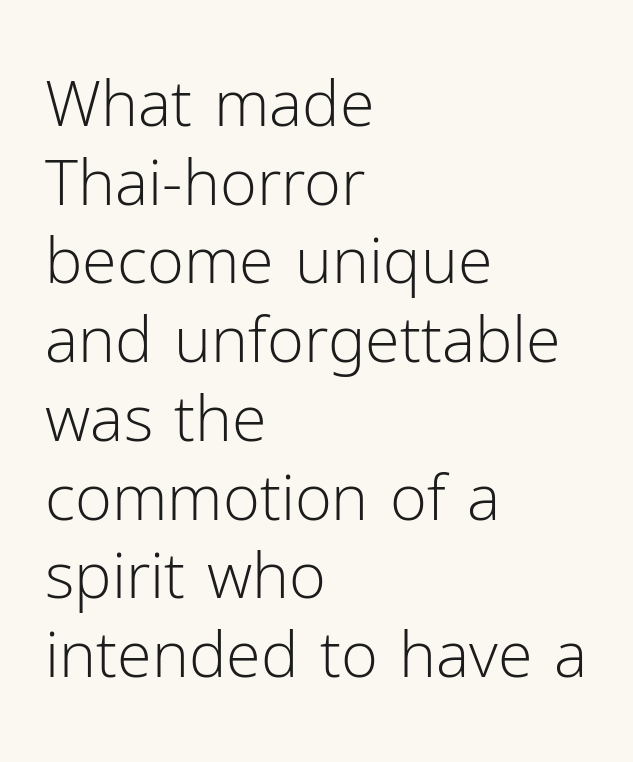
The image shows 63 px light sans-serif type, upright; set left-aligned, normal line spacing (1.25x), normal letter spacing, not underlined; low stroke contrast and a medium x-height.
